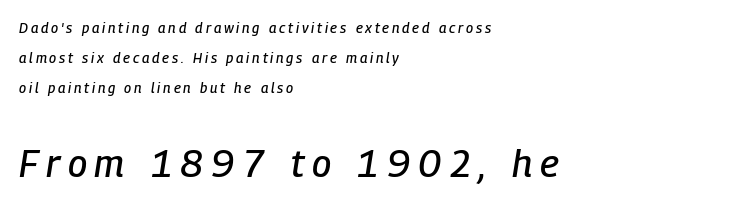
Q: Is the text italic (slanted)? A: Yes, it leans right by about 9 degrees.
Q: Is the text underlined? A: No.
Q: How is the paragraph aligned? A: Left-aligned.
Q: Is the spacing between letters normal or unusually wide? A: Unusually wide.
Q: Is the spacing between lines tight, normal or loose? A: Loose.
Q: Which block of text is set in a larger size, the first (top) or the second (bottom)? A: The second (bottom) one.
Q: Width (condensed, normal, or wide)? A: Condensed.
Q: Stroke contrast? A: Low.
Q: x-height? A: Medium.
Q: Monospaced? A: No.
